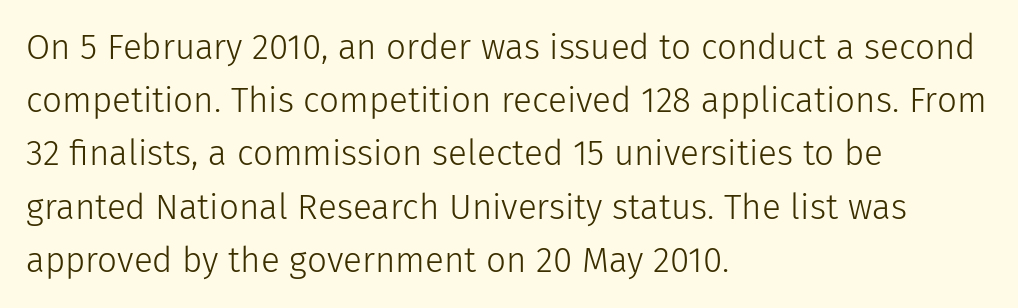
The image shows 35 px light sans-serif type, upright; set left-aligned, normal line spacing (1.52x), normal letter spacing, not underlined; low stroke contrast and a medium x-height.
